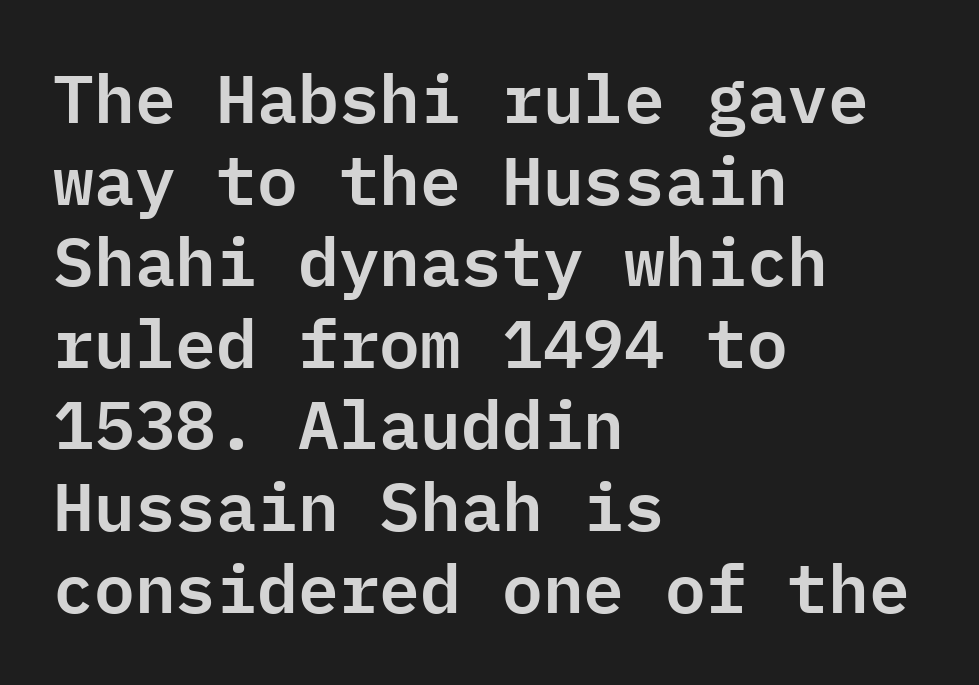
The image shows 68 px sans-serif type, upright, monospaced; set left-aligned, line spacing 1.2x, normal letter spacing, not underlined; low stroke contrast and a medium x-height.
